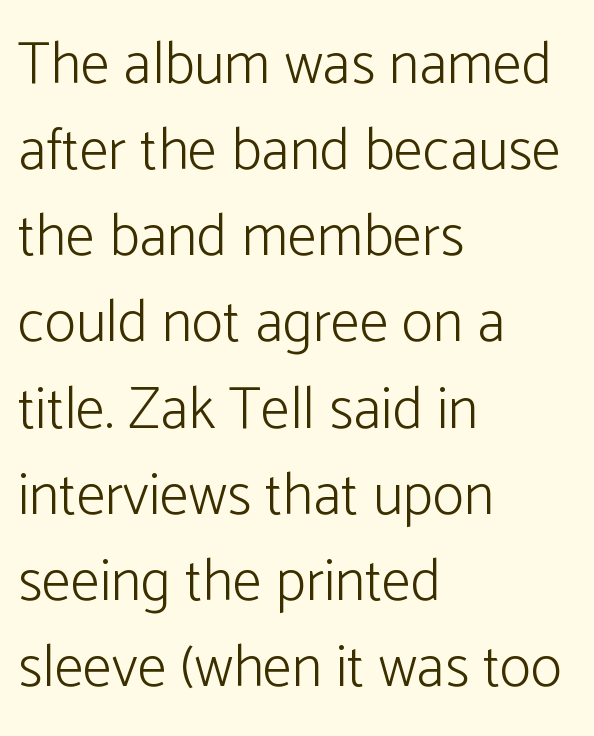
{"serif": "no", "italic": "no", "bold": "no", "weight": "light", "width": "normal", "stroke_contrast": "low", "x_height": "medium", "monospaced": "no", "underline": "no", "align": "left", "line_spacing": "normal", "line_spacing_ratio": 1.46, "letter_spacing": "normal", "letter_spacing_em": 0.0, "glyph_px": 59}
